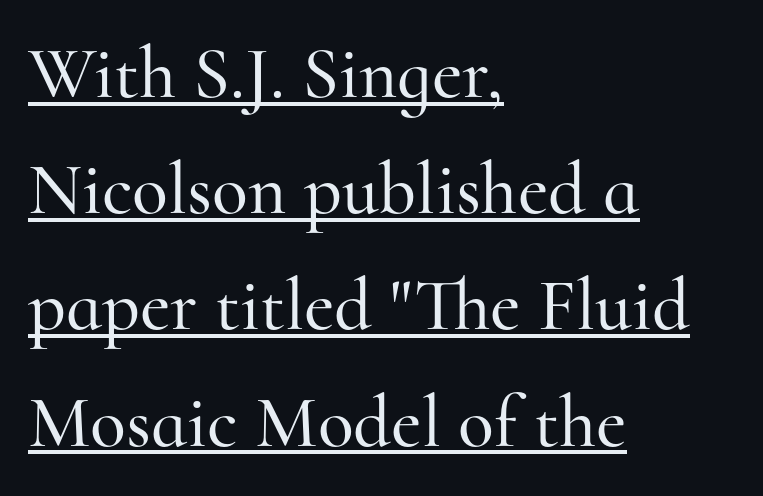
The rendering uses a moderate line-height, typical for paragraphs. Teacher's note: observe the even left margin — that is flush-left alignment. Each letter keeps its own natural width here, so spacing adapts to shape. Note: serifs present on the glyphs. It's the straight-up-and-down kind of type.
